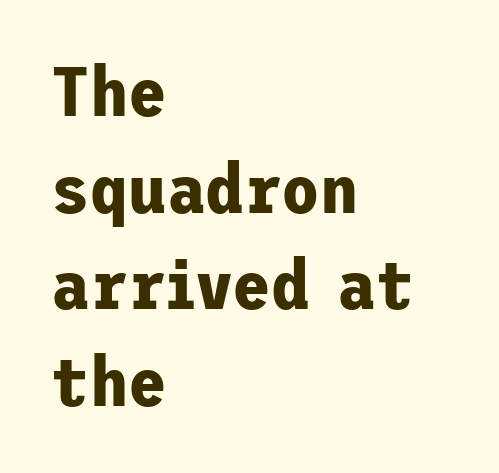
Q: Is the text bold? A: Yes.
Q: Is the text italic (slanted)? A: No, it is upright.
Q: Is the typeface a serif or a sans-serif typeface? A: Sans-serif.
Q: Is the text underlined? A: No.
Q: How is the paragraph aligned? A: Left-aligned.
Q: Is the spacing between letters normal or unusually wide? A: Normal.
Q: Is the spacing between lines tight, normal or loose? A: Normal.
Q: Width (condensed, normal, or wide)? A: Normal.
Q: Stroke contrast? A: Low.
Q: x-height? A: Medium.
